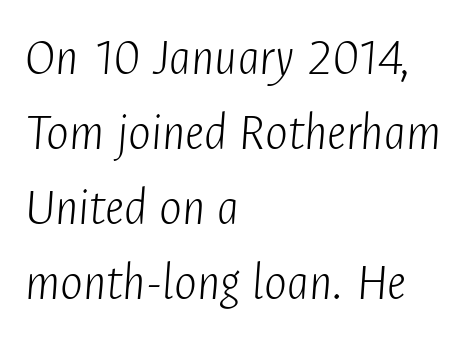
Q: Is the text bold? A: No.
Q: Is the text italic (slanted)? A: Yes, it leans right by about 4 degrees.
Q: Is the text underlined? A: No.
Q: How is the paragraph aligned? A: Left-aligned.
Q: Is the spacing between letters normal or unusually wide? A: Normal.
Q: Is the spacing between lines tight, normal or loose? A: Normal.
Q: Width (condensed, normal, or wide)? A: Condensed.
Q: Stroke contrast? A: Low.
Q: x-height? A: Medium.
Q: Monospaced? A: No.
